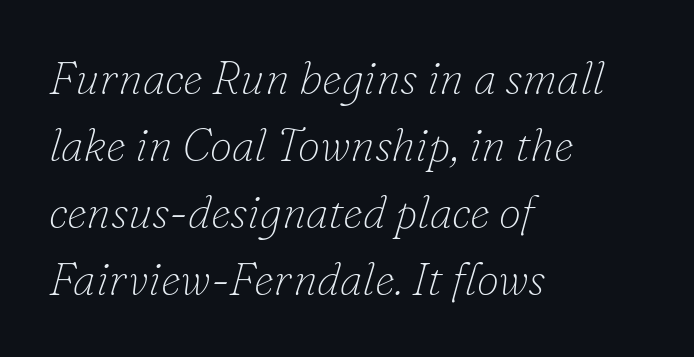
{"serif": "yes", "italic": "yes", "lean": "right", "slant_degrees": 16, "bold": "no", "weight": "thin", "width": "normal", "stroke_contrast": "low", "x_height": "small", "monospaced": "no", "underline": "no", "align": "left", "line_spacing": "normal", "line_spacing_ratio": 1.49, "letter_spacing": "normal", "letter_spacing_em": 0.0, "glyph_px": 45}
